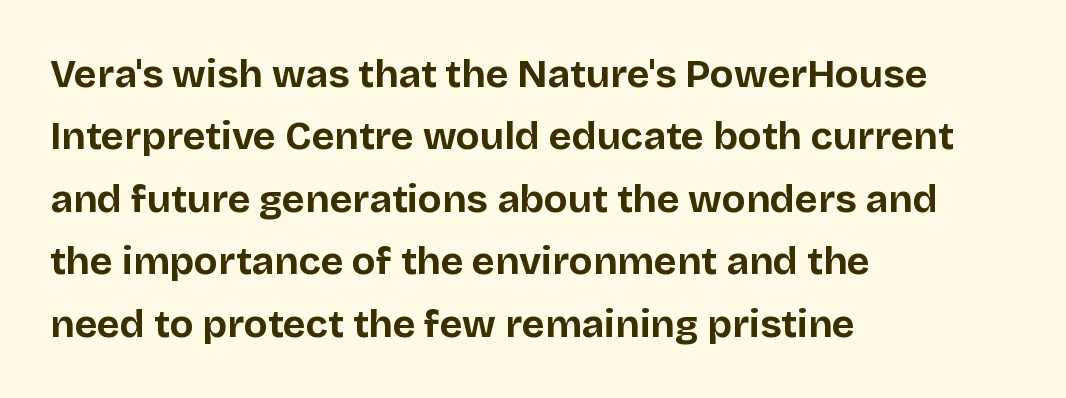
The image shows 39 px bold sans-serif type, upright; set left-aligned, normal line spacing (1.6x), normal letter spacing, not underlined; low stroke contrast and a large x-height.
